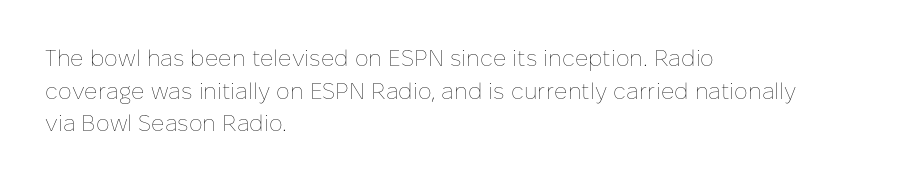
Q: Is the text bold? A: No.
Q: Is the text italic (slanted)? A: No, it is upright.
Q: Is the text underlined? A: No.
Q: How is the paragraph aligned? A: Left-aligned.
Q: Is the spacing between letters normal or unusually wide? A: Normal.
Q: Is the spacing between lines tight, normal or loose? A: Normal.
